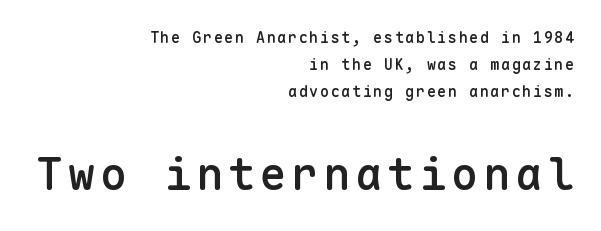
The rag falls on the left side of this text block. Spacing verdict: monospaced, one width for all characters. Scale increases going downward across the two blocks. These words are printed semibold, heavier than regular yet not bold. Ascenders rise straight up at ninety degrees.
